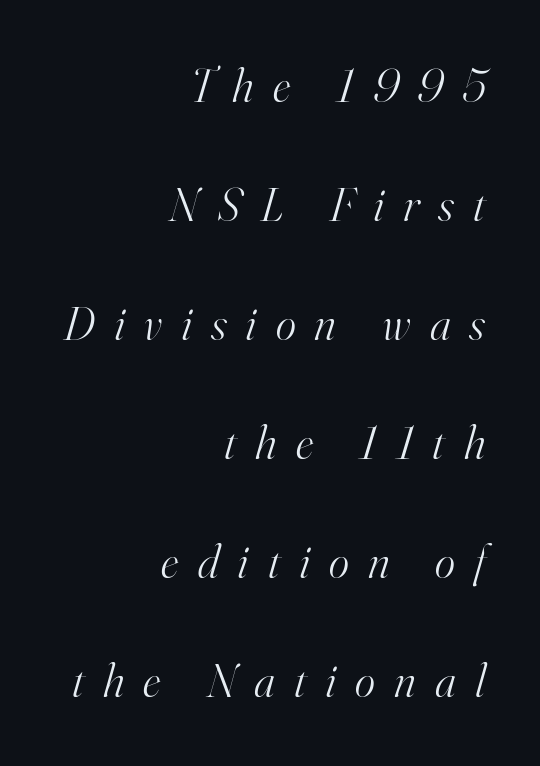
{"serif": "yes", "italic": "yes", "lean": "right", "slant_degrees": 16, "bold": "no", "weight": "light", "width": "normal", "stroke_contrast": "high", "x_height": "small", "monospaced": "no", "underline": "no", "align": "right", "line_spacing": "loose", "line_spacing_ratio": 2.48, "letter_spacing": "wide", "letter_spacing_em": 0.4, "glyph_px": 48}
